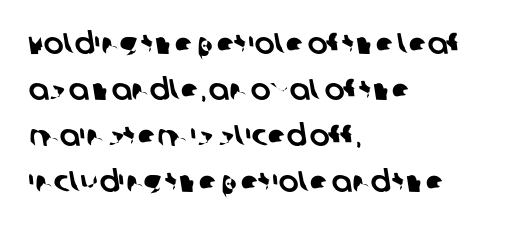
Line spacing here is normal. Rule under the text: the space is simply empty. Which margin do the lines hug? The left one — the right edge is uneven. These lines are rendered in a variable-pitch font. I'd call this a sans setting — the letters go barefoot. These lines keep a tight, regular rhythm from letter to letter.
